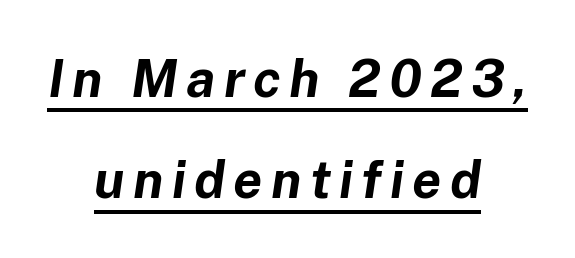
Q: Is the text bold? A: Yes.
Q: Is the text italic (slanted)? A: Yes, it leans right by about 8 degrees.
Q: Is the text underlined? A: Yes.
Q: How is the paragraph aligned? A: Centered.
Q: Is the spacing between lines tight, normal or loose? A: Loose.
Q: Width (condensed, normal, or wide)? A: Normal.
Q: Stroke contrast? A: Low.
Q: x-height? A: Medium.
Q: Monospaced? A: No.
